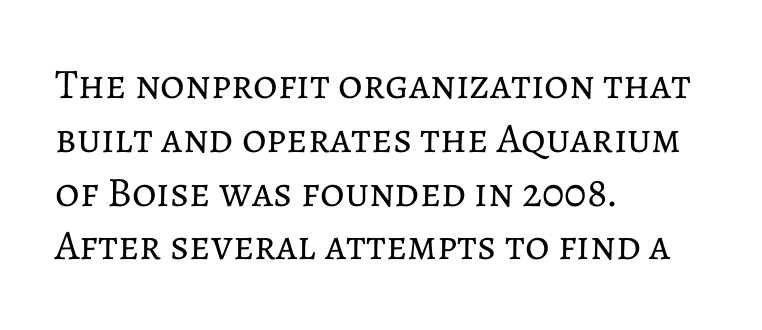
{"italic": "no", "bold": "no", "weight": "regular", "width": "normal", "stroke_contrast": "low", "x_height": "medium", "monospaced": "no", "underline": "no", "align": "left", "line_spacing": "normal", "line_spacing_ratio": 1.28, "letter_spacing": "normal", "letter_spacing_em": 0.0, "glyph_px": 42}
